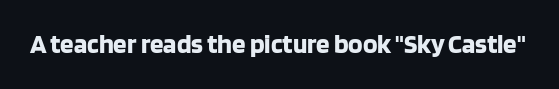
The image shows 27 px bold type, upright; set normal letter spacing, not underlined.
